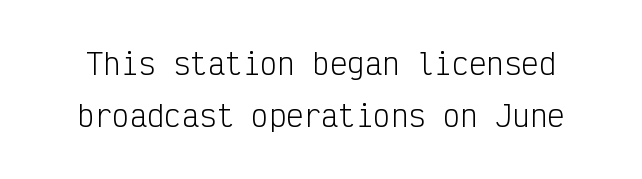
{"serif": "no", "italic": "no", "bold": "no", "weight": "light", "width": "condensed", "stroke_contrast": "low", "x_height": "medium", "monospaced": "yes", "underline": "no", "line_spacing_ratio": 1.8, "letter_spacing": "normal", "letter_spacing_em": 0.0, "glyph_px": 29}
